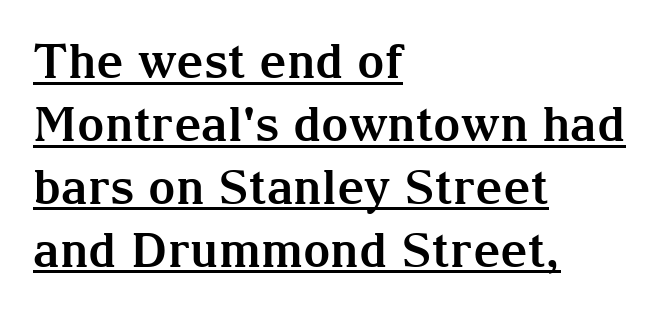
Q: Is the text bold? A: Yes.
Q: Is the text italic (slanted)? A: No, it is upright.
Q: Is the typeface a serif or a sans-serif typeface? A: Serif.
Q: Is the text underlined? A: Yes.
Q: How is the paragraph aligned? A: Left-aligned.
Q: Is the spacing between letters normal or unusually wide? A: Normal.
Q: Is the spacing between lines tight, normal or loose? A: Normal.
Q: Width (condensed, normal, or wide)? A: Normal.
Q: Stroke contrast? A: Medium.
Q: x-height? A: Medium.
Q: Monospaced? A: No.
